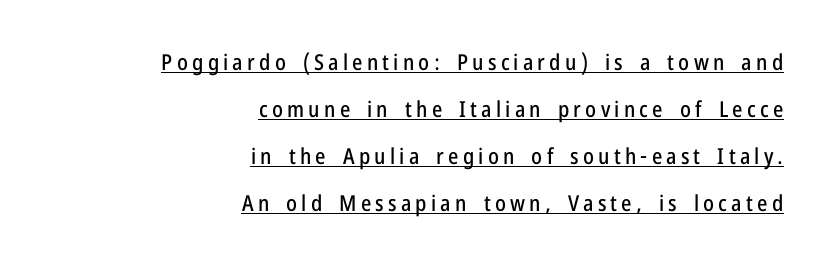
{"italic": "no", "underline": "yes", "align": "right", "line_spacing": "loose", "line_spacing_ratio": 2.14, "glyph_px": 22}
